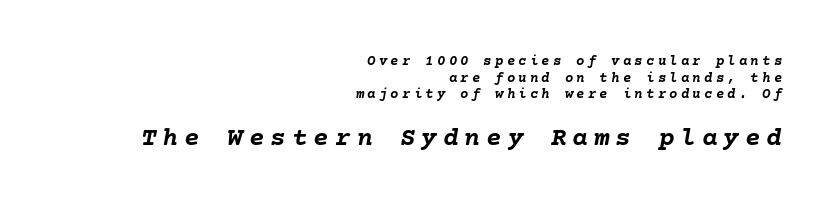
Typographic density is high because the face is bold. The emphasis by scale lands on block number two, below. Which margin do the lines hug? The right one — the left edge is uneven. Just letters on the line, the space beneath them empty. A typesetter would mark this as italic.
